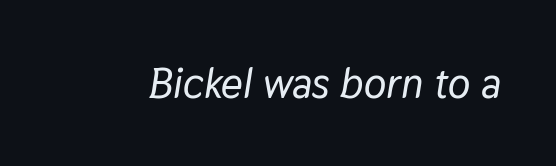
The image shows 42 px text type, italic (leaning right); set normal letter spacing, not underlined; low stroke contrast and a medium x-height.
